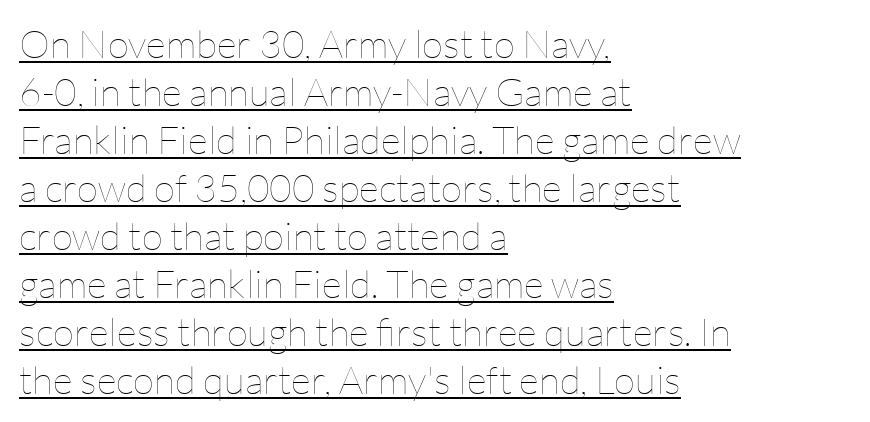
Proportional: the letters do not fall into vertical columns. This sample uses an upright cut, with every glyph sitting square on the baseline. Decoration check: the copy is underlined. The typeface has the unassuming heft of standard copy or less. Short note: letters normally spaced. The rag falls on the right side of this text block.
